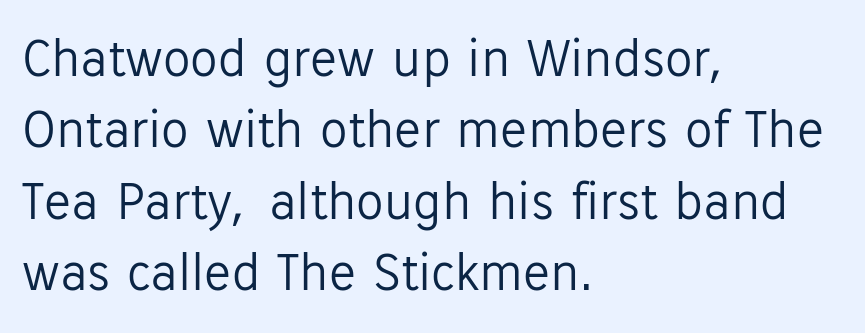
{"serif": "no", "italic": "no", "bold": "no", "weight": "light", "width": "normal", "stroke_contrast": "low", "x_height": "medium", "monospaced": "no", "underline": "no", "align": "left", "line_spacing": "normal", "line_spacing_ratio": 1.3, "letter_spacing": "normal", "letter_spacing_em": 0.0, "glyph_px": 55}
